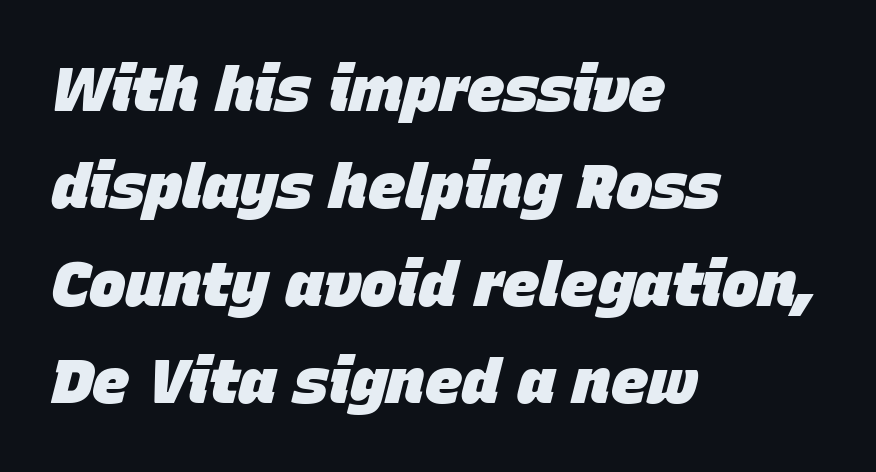
The image shows 62 px heavy type, italic (leaning right); set left-aligned, normal line spacing (1.57x), normal letter spacing, not underlined; low stroke contrast and a large x-height.
